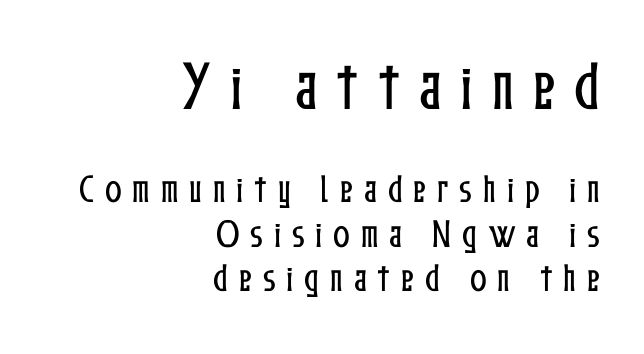
{"italic": "no", "width": "condensed", "stroke_contrast": "low", "x_height": "medium", "monospaced": "no", "underline": "no", "align": "right", "line_spacing": "normal", "line_spacing_ratio": 1.43, "letter_spacing": "wide", "letter_spacing_em": 0.35, "larger_block": "first", "size_ratio": 1.74, "glyph_px": 54}
